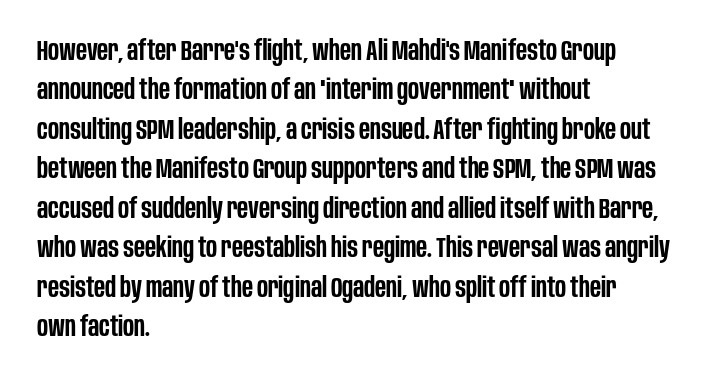
The image shows 28 px semibold, condensed sans-serif type, upright; set left-aligned, normal line spacing (1.41x), normal letter spacing, not underlined; low stroke contrast and a large x-height.
